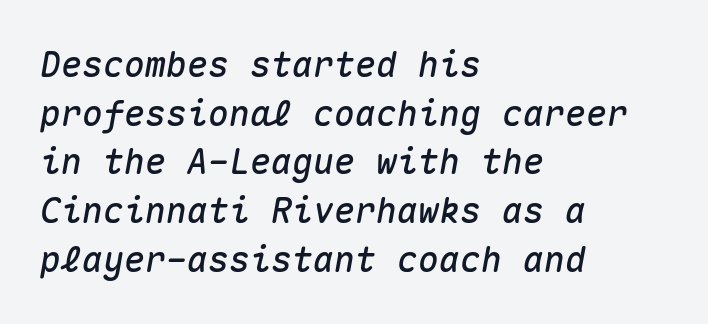
The image shows 35 px text type, italic (leaning right), monospaced; set left-aligned, normal line spacing (1.39x), normal letter spacing, not underlined; medium stroke contrast and a medium x-height.
